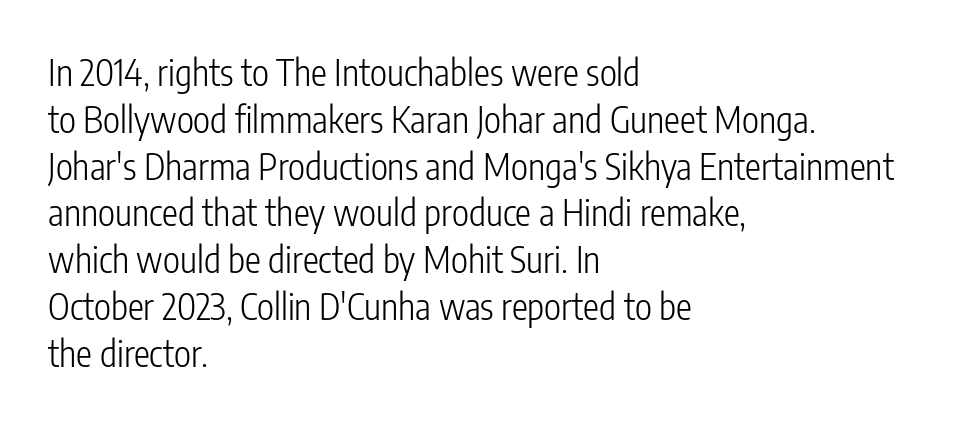
{"serif": "no", "italic": "no", "bold": "no", "weight": "light", "width": "condensed", "stroke_contrast": "low", "x_height": "medium", "monospaced": "no", "underline": "no", "align": "left", "line_spacing": "normal", "line_spacing_ratio": 1.3, "letter_spacing": "normal", "letter_spacing_em": 0.0, "glyph_px": 36}
